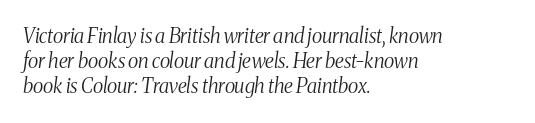
The image shows 20 px text type, italic (leaning right); set left-aligned, normal line spacing (1.26x), normal letter spacing, not underlined.
